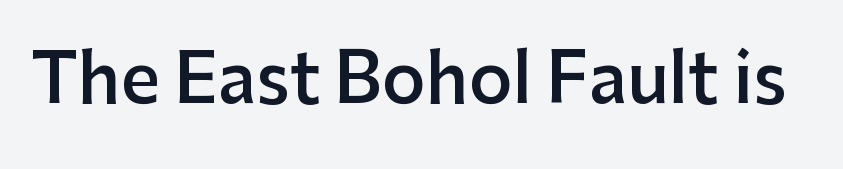
{"serif": "no", "italic": "no", "bold": "semi", "weight": "semibold", "width": "normal", "stroke_contrast": "low", "x_height": "medium", "monospaced": "no", "underline": "no", "letter_spacing": "normal", "letter_spacing_em": 0.0, "glyph_px": 68}
